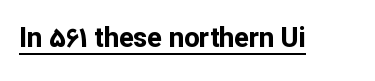
{"italic": "no", "bold": "yes", "underline": "yes", "letter_spacing": "normal", "letter_spacing_em": 0.0, "glyph_px": 27}
